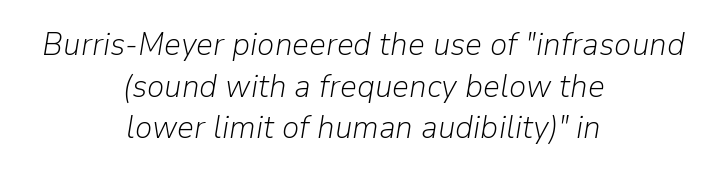
You can tell it's italic because the verticals aren't actually vertical. Plain, unruled lines of type. Each letter keeps its own natural width here, so spacing adapts to shape. Summary of weight: not heavy and not bold.
